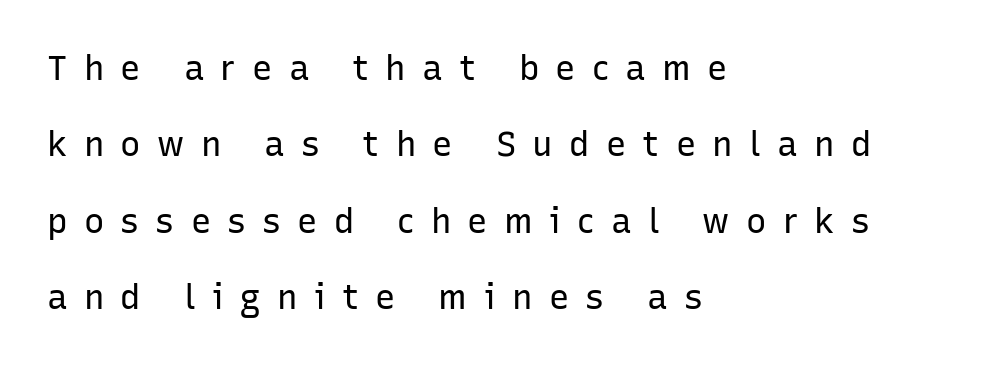
Q: Is the text bold? A: No.
Q: Is the text italic (slanted)? A: No, it is upright.
Q: Is the typeface a serif or a sans-serif typeface? A: Sans-serif.
Q: Is the text underlined? A: No.
Q: How is the paragraph aligned? A: Left-aligned.
Q: Is the spacing between letters normal or unusually wide? A: Unusually wide.
Q: Is the spacing between lines tight, normal or loose? A: Loose.
Q: Width (condensed, normal, or wide)? A: Normal.
Q: Stroke contrast? A: Low.
Q: x-height? A: Medium.
Q: Monospaced? A: No.
